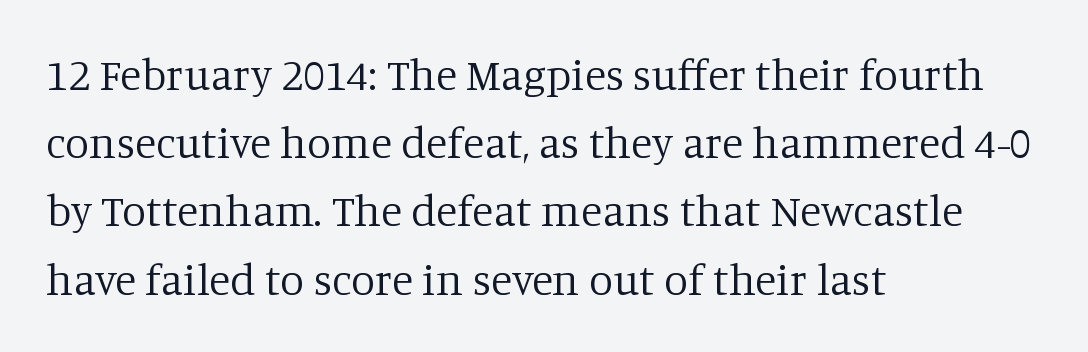
Q: Is the text bold? A: No.
Q: Is the text italic (slanted)? A: No, it is upright.
Q: Is the typeface a serif or a sans-serif typeface? A: Serif.
Q: Is the text underlined? A: No.
Q: How is the paragraph aligned? A: Left-aligned.
Q: Is the spacing between letters normal or unusually wide? A: Normal.
Q: Is the spacing between lines tight, normal or loose? A: Normal.
Q: Width (condensed, normal, or wide)? A: Normal.
Q: Stroke contrast? A: Low.
Q: x-height? A: Large.
Q: Monospaced? A: No.
